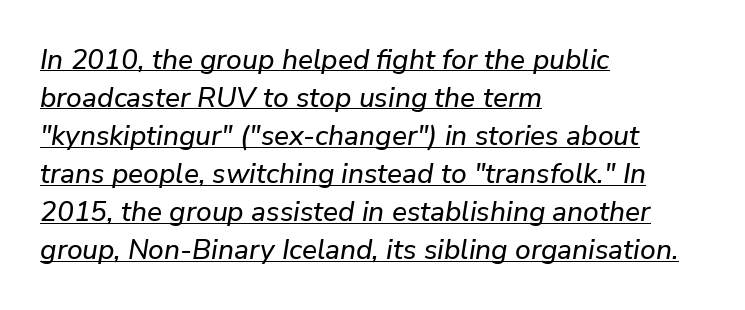
Tall strokes in this sample are angled rather than plumb. Looks like regular typesetting: each glyph gets only the width it needs. Has an underline been added? It has. Successive baselines arrive at the customary interval. The ragged edge is on the right, which tells us the setting is flush left.
